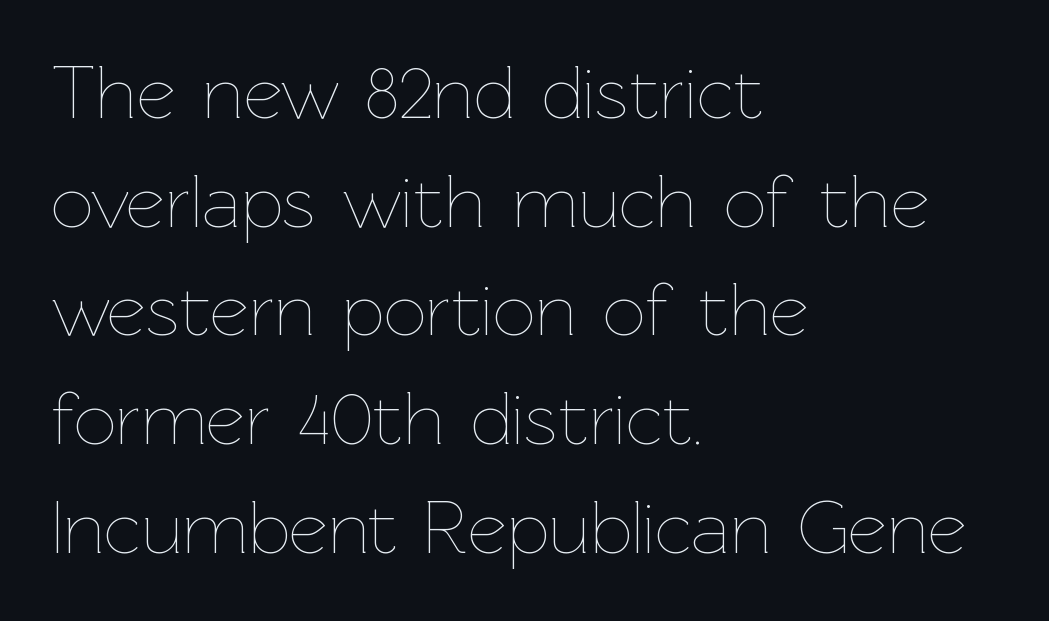
Q: Is the text bold? A: No.
Q: Is the text italic (slanted)? A: No, it is upright.
Q: Is the text underlined? A: No.
Q: How is the paragraph aligned? A: Left-aligned.
Q: Is the spacing between letters normal or unusually wide? A: Normal.
Q: Is the spacing between lines tight, normal or loose? A: Normal.
Q: Width (condensed, normal, or wide)? A: Normal.
Q: Stroke contrast? A: Low.
Q: x-height? A: Medium.
Q: Monospaced? A: No.
